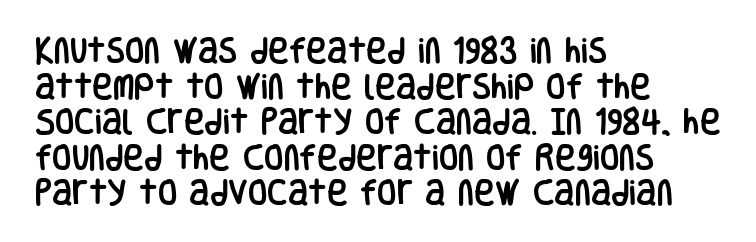
A clean baseline with only descenders dipping below it. The letters advance in unequal steps, a hallmark of proportional type. This is sans-serif lettering, the kind often seen on screens and signage. Interline gaps are of average width in this sample. A typesetter would mark this as roman, not italic. Where is the straight margin? On the left.
